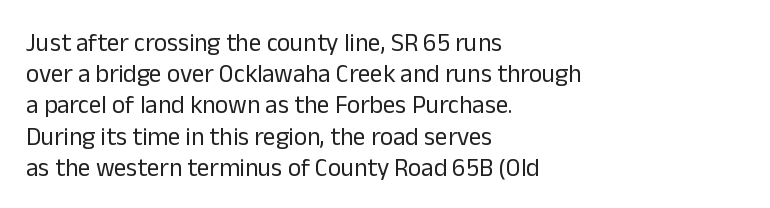
Spacing between characters is what you'd get straight out of the box. Ordinary non-slanted type is in use. The compositor pushed each line to the left boundary. Rows of type keep a routine distance in the vertical direction.
